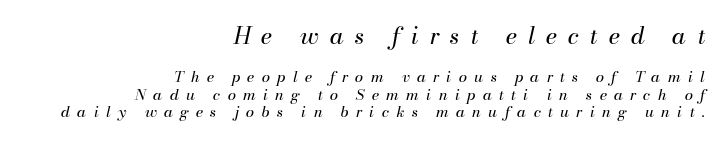
Type size steps down from the first block to the second. The rendering anchors every line to the right-hand side. Between one letter and the next there's a generous, obvious gap. Underline: absent.
